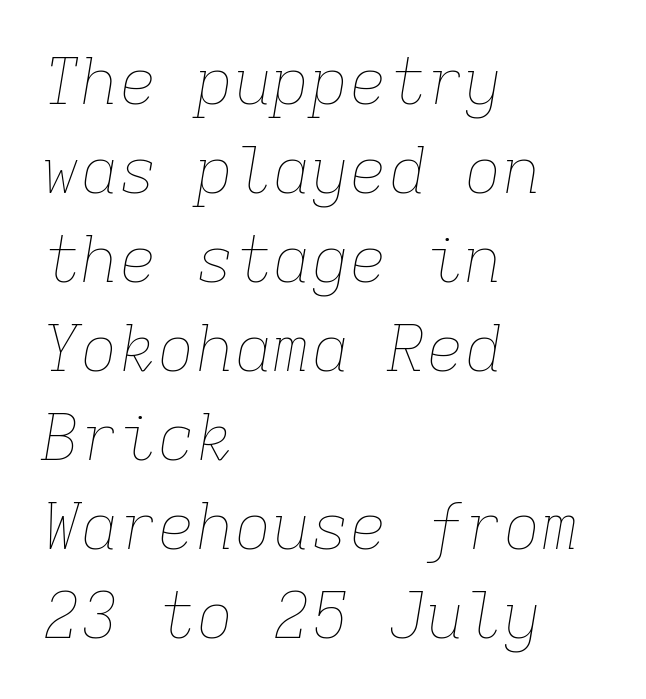
The font sits on the lighter half of the weight spectrum, regular included. The glyphs are unaccompanied by any horizontal stroke below them. The rendering uses typewriter-style spacing with identical character cells. Yep, that's italic — everything's leaning.
